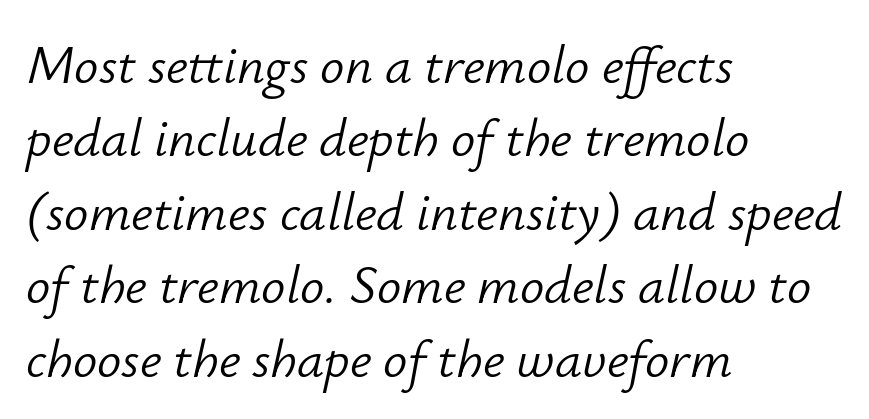
Regarding leading, the lines here are spaced in the standard way. Spacing between characters is what you'd get straight out of the box. These lines were composed using italics. Any mark beneath the type? The region is blank. Varying glyph widths throughout — classic text-font behaviour.
